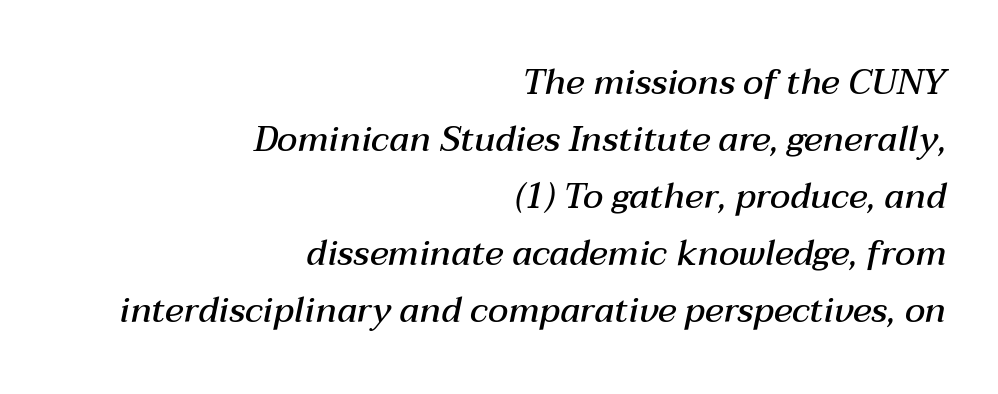
The rows are spaced the way most documents space them. A somewhat darkened texture: the type is semibold rather than bold. The setting favours the right margin, as signatures and pull-quotes sometimes do. Proportional: the letters do not fall into vertical columns.
